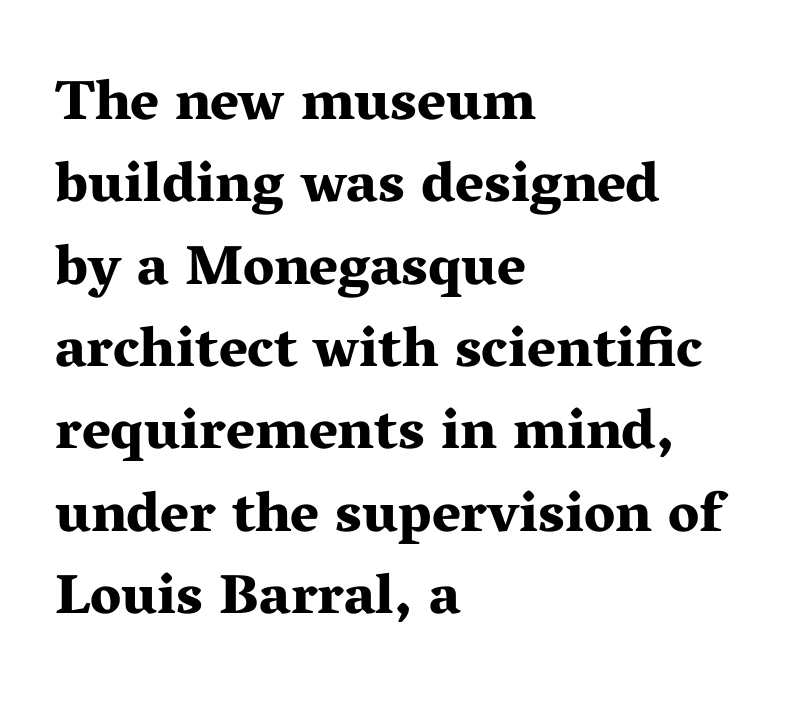
The image shows 56 px bold, wide serif type, upright; set left-aligned, normal line spacing (1.47x), normal letter spacing, not underlined; medium stroke contrast and a medium x-height.
